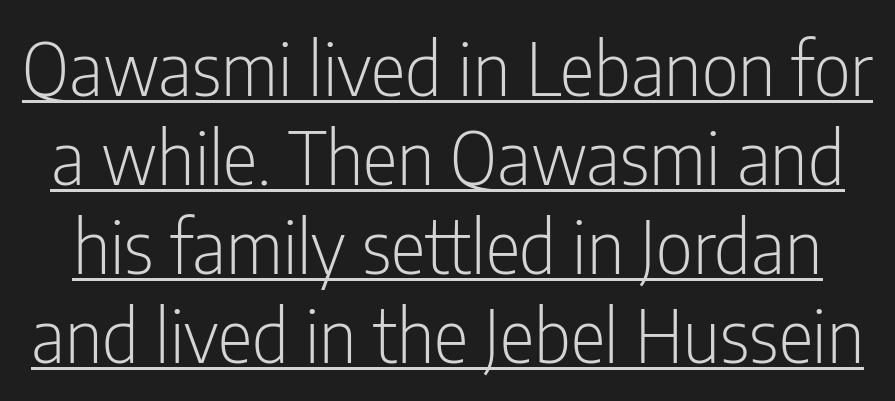
{"serif": "no", "italic": "no", "bold": "no", "weight": "light", "width": "condensed", "stroke_contrast": "low", "x_height": "medium", "monospaced": "no", "underline": "yes", "line_spacing_ratio": 1.22, "letter_spacing": "normal", "letter_spacing_em": 0.0, "glyph_px": 73}
